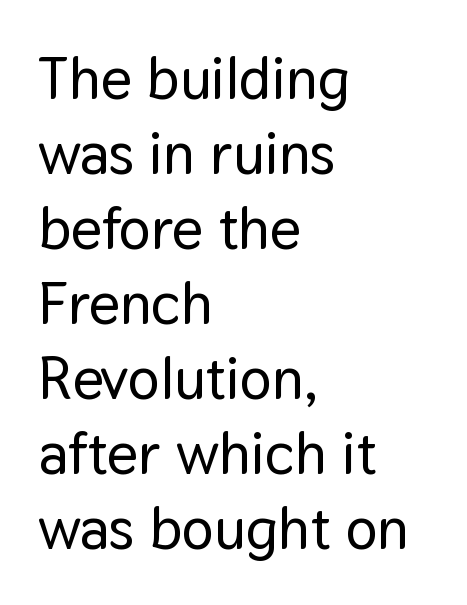
The line-height multiplier appears to be the usual default. Spacing verdict: proportional, widths tailored to each character. Every row of glyphs begins at an identical x-position on the left. These lines were composed using upright roman letters. The type is set solid horizontally, with unmodified tracking.
